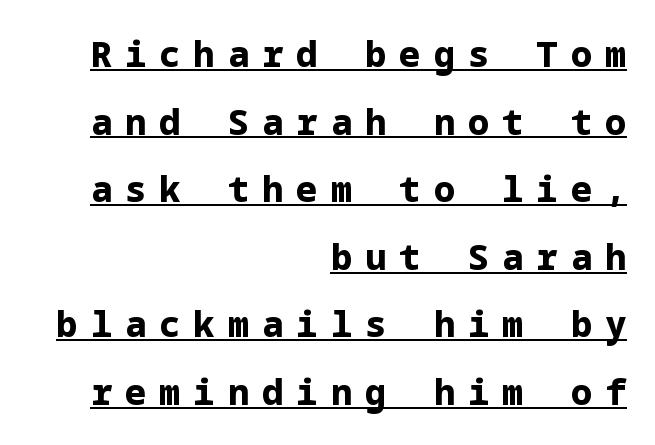
A roman cut, with each character standing at attention. The lines in this sample share a right terminus and differ only in where they begin. This sample carries an underscore along the baseline area. Interline gaps are noticeably wide in this sample. Each glyph is drawn with heavy, bold strokes. No feet cap the strokes, marking this as sans-serif type.
